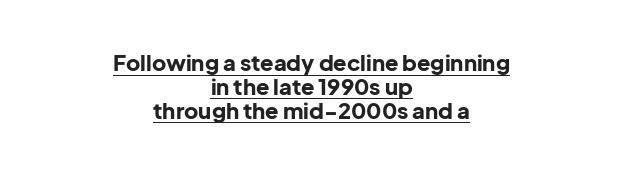
The image shows 22 px bold type, upright; set centered, tight line spacing (1.08x), normal letter spacing, underlined.
